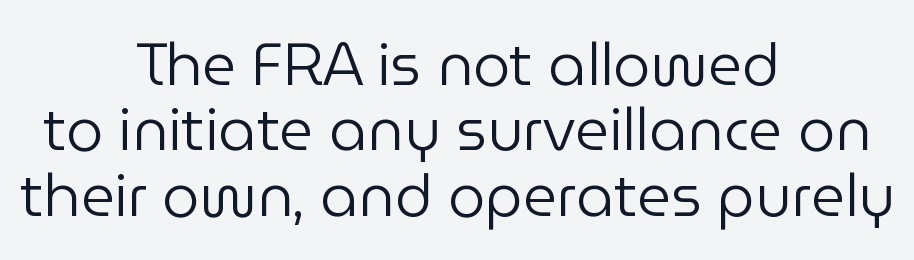
Q: Is the text bold? A: No.
Q: Is the text italic (slanted)? A: No, it is upright.
Q: Is the typeface a serif or a sans-serif typeface? A: Sans-serif.
Q: Is the text underlined? A: No.
Q: How is the paragraph aligned? A: Centered.
Q: Is the spacing between letters normal or unusually wide? A: Normal.
Q: Is the spacing between lines tight, normal or loose? A: Tight.
Q: Width (condensed, normal, or wide)? A: Normal.
Q: Stroke contrast? A: Low.
Q: x-height? A: Medium.
Q: Monospaced? A: No.
